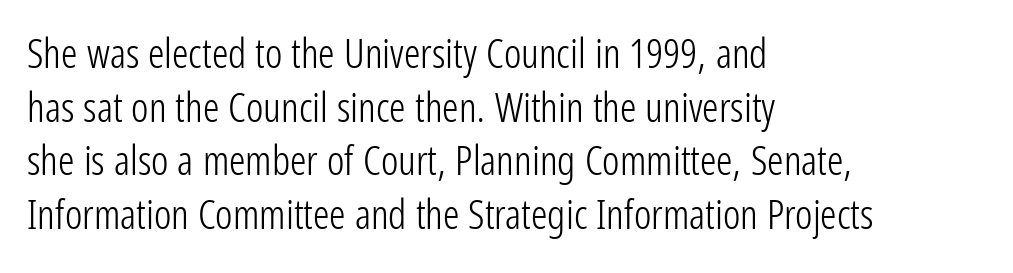
The image shows 41 px light, condensed sans-serif type, upright; set left-aligned, normal line spacing (1.31x), normal letter spacing, not underlined; low stroke contrast and a medium x-height.
